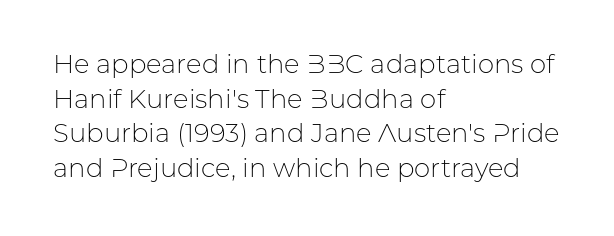
The image shows 26 px text type, upright; set left-aligned, normal line spacing (1.33x), normal letter spacing, not underlined.
